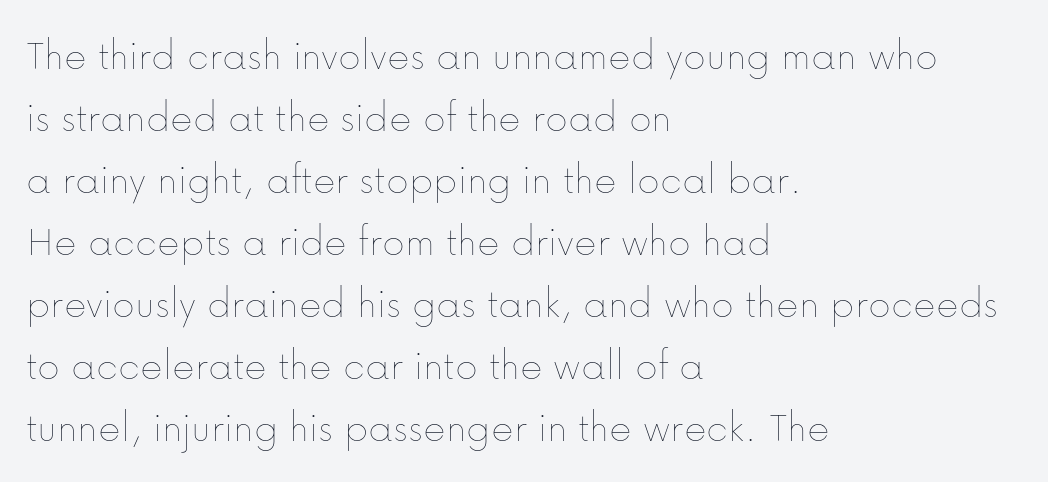
The image shows 43 px thin type, upright; set left-aligned, normal line spacing (1.44x), normal letter spacing, not underlined; low stroke contrast and a medium x-height.
